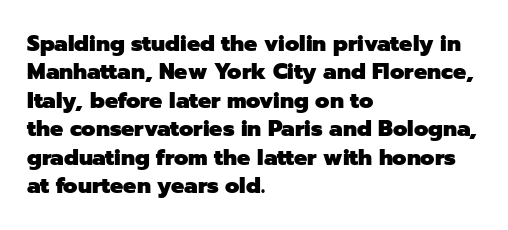
{"italic": "no", "bold": "yes", "underline": "no", "align": "left", "line_spacing": "normal", "line_spacing_ratio": 1.29, "letter_spacing": "normal", "letter_spacing_em": 0.0, "glyph_px": 22}
